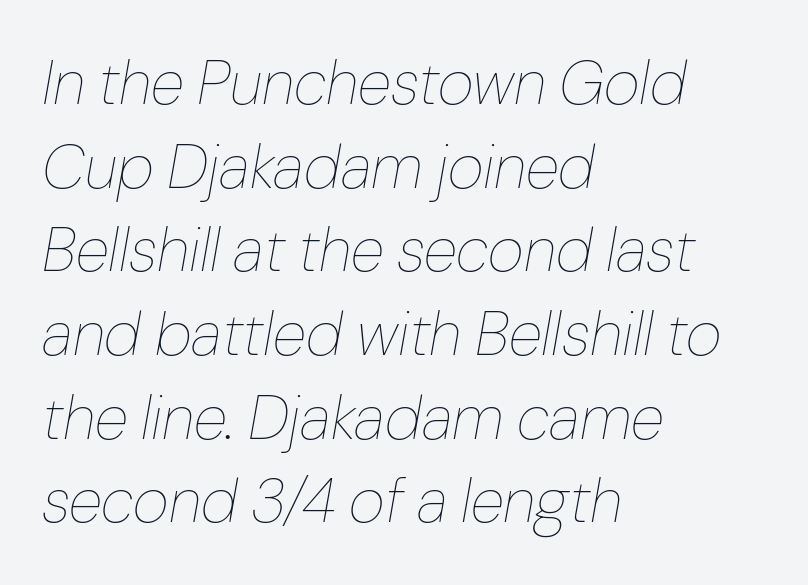
Q: Is the text bold? A: No.
Q: Is the text italic (slanted)? A: Yes, it leans right by about 10 degrees.
Q: Is the text underlined? A: No.
Q: How is the paragraph aligned? A: Left-aligned.
Q: Is the spacing between letters normal or unusually wide? A: Normal.
Q: Is the spacing between lines tight, normal or loose? A: Normal.
Q: Width (condensed, normal, or wide)? A: Normal.
Q: Stroke contrast? A: Low.
Q: x-height? A: Medium.
Q: Monospaced? A: No.
